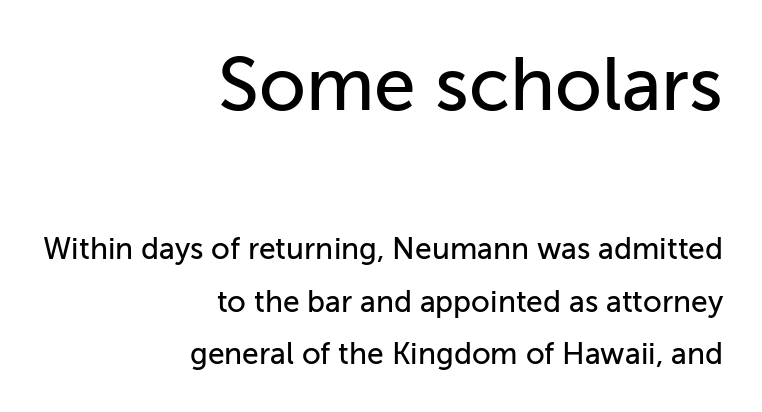
The image shows 75 px sans-serif type, upright; set right-aligned, line spacing 1.75x, normal letter spacing, not underlined; the first (top) block is 2.5x larger; low stroke contrast and a medium x-height.
